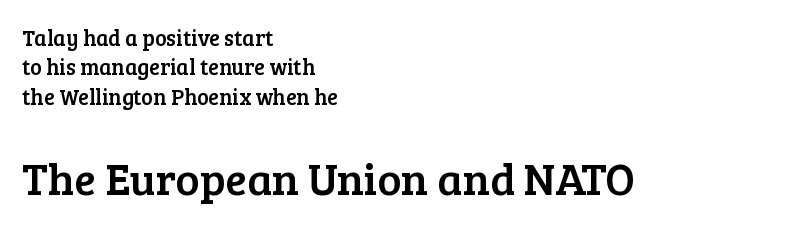
A typesetter would mark this as roman, not italic. This sample uses plain, unmodified letter spacing. Typographically, this falls in the serif category. The lower block of text is set noticeably larger than the block above it. A bare baseline throughout the passage. Character widths vary here, with narrow letters taking less room than wide ones.
